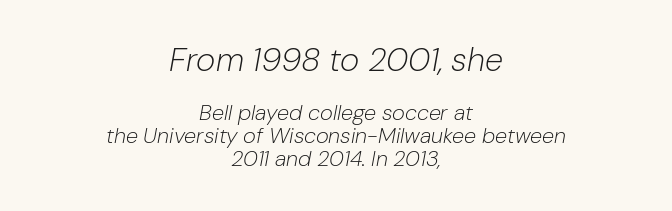
Short note: letters normally spaced. This sample trades vertical openness for compactness between lines. Larger block? The one above; the one below is distinctly smaller. The letterforms sit at book weight or below. Compared with ordinary roman type, these characters are visibly tilted. Unmarked baselines from the first word to the last.
